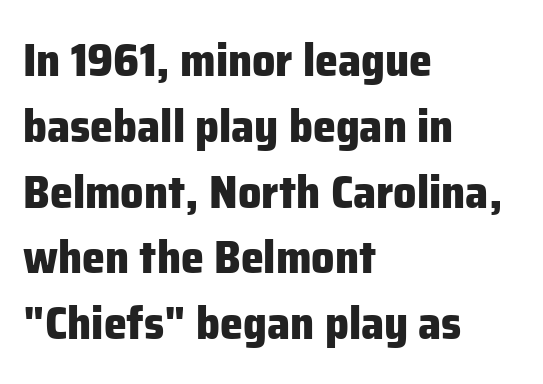
Q: Is the text bold? A: Yes.
Q: Is the text italic (slanted)? A: No, it is upright.
Q: Is the typeface a serif or a sans-serif typeface? A: Sans-serif.
Q: Is the text underlined? A: No.
Q: How is the paragraph aligned? A: Left-aligned.
Q: Is the spacing between letters normal or unusually wide? A: Normal.
Q: Is the spacing between lines tight, normal or loose? A: Normal.
Q: Width (condensed, normal, or wide)? A: Normal.
Q: Stroke contrast? A: Low.
Q: x-height? A: Medium.
Q: Monospaced? A: No.
